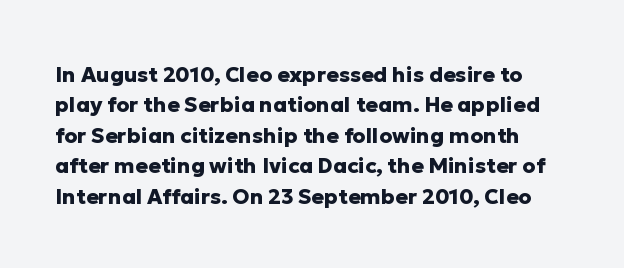
Q: Is the text bold? A: Yes.
Q: Is the text italic (slanted)? A: No, it is upright.
Q: Is the text underlined? A: No.
Q: Is the spacing between letters normal or unusually wide? A: Normal.
Q: Is the spacing between lines tight, normal or loose? A: Normal.
